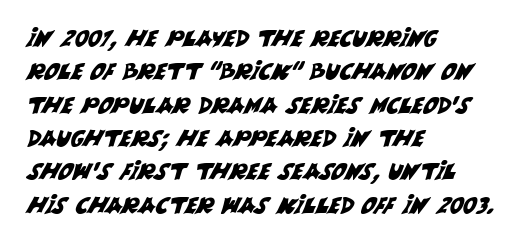
Q: Is the text underlined? A: No.
Q: How is the paragraph aligned? A: Left-aligned.
Q: Is the spacing between letters normal or unusually wide? A: Normal.
Q: Is the spacing between lines tight, normal or loose? A: Normal.
